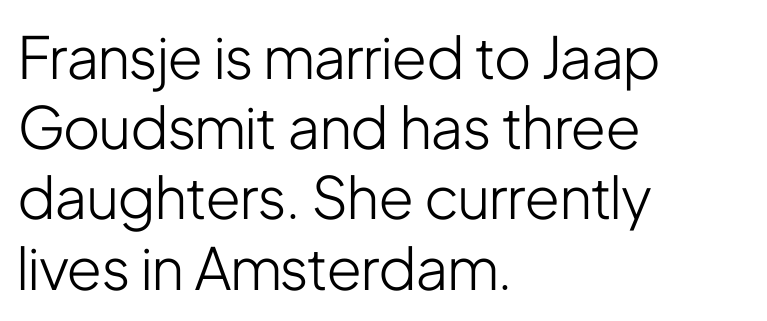
Q: Is the text bold? A: No.
Q: Is the text italic (slanted)? A: No, it is upright.
Q: Is the typeface a serif or a sans-serif typeface? A: Sans-serif.
Q: Is the text underlined? A: No.
Q: How is the paragraph aligned? A: Left-aligned.
Q: Is the spacing between letters normal or unusually wide? A: Normal.
Q: Width (condensed, normal, or wide)? A: Condensed.
Q: Stroke contrast? A: Low.
Q: x-height? A: Medium.
Q: Monospaced? A: No.
